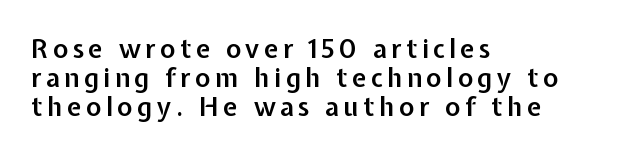
The image shows 26 px text type, upright; set left-aligned, tight line spacing (1.11x), not underlined.
